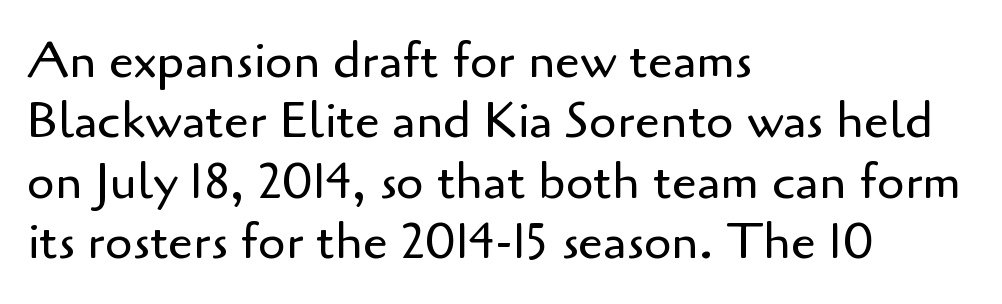
Q: Is the text bold? A: No.
Q: Is the text italic (slanted)? A: No, it is upright.
Q: Is the typeface a serif or a sans-serif typeface? A: Sans-serif.
Q: Is the text underlined? A: No.
Q: How is the paragraph aligned? A: Left-aligned.
Q: Is the spacing between letters normal or unusually wide? A: Normal.
Q: Width (condensed, normal, or wide)? A: Normal.
Q: Stroke contrast? A: Low.
Q: x-height? A: Small.
Q: Monospaced? A: No.
